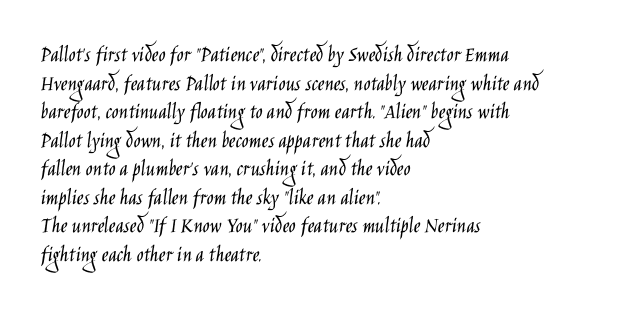
Q: Is the text bold? A: No.
Q: Is the text italic (slanted)? A: Yes.
Q: Is the text underlined? A: No.
Q: How is the paragraph aligned? A: Left-aligned.
Q: Is the spacing between letters normal or unusually wide? A: Normal.
